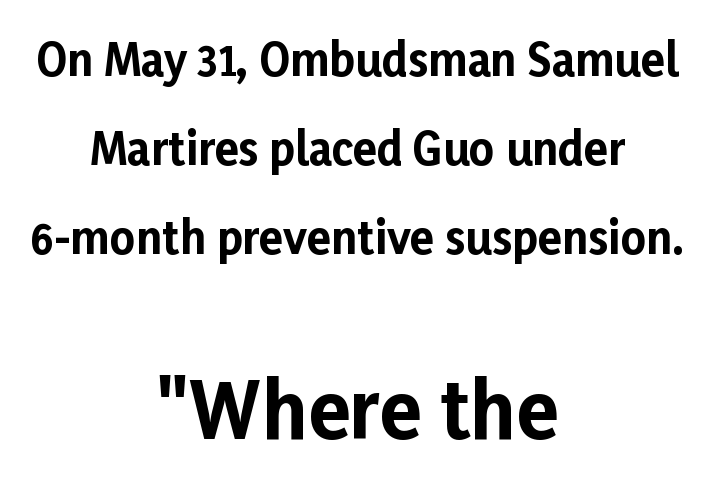
Stroke thickness is high; the sample reads as a true bold. No feet cap the strokes, marking this as sans-serif type. A bare baseline throughout the passage. Students, note that the glyphs here touch the page at normal intervals. Characters remain perfectly vertical along every line.
